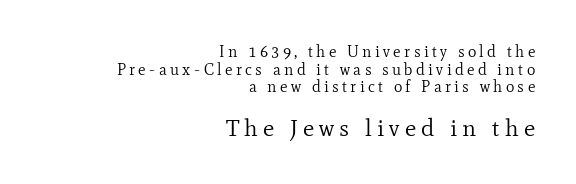
{"italic": "no", "bold": "no", "underline": "no", "align": "right", "line_spacing": "tight", "line_spacing_ratio": 1.1, "letter_spacing": "wide", "letter_spacing_em": 0.21, "larger_block": "second", "size_ratio": 1.5, "glyph_px": 24}
